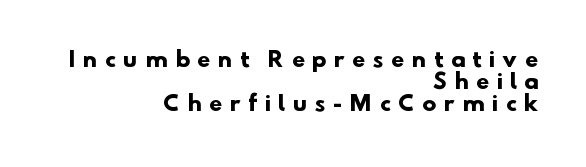
Q: Is the text bold? A: Yes.
Q: Is the text underlined? A: No.
Q: How is the paragraph aligned? A: Right-aligned.
Q: Is the spacing between letters normal or unusually wide? A: Unusually wide.
Q: Is the spacing between lines tight, normal or loose? A: Tight.
